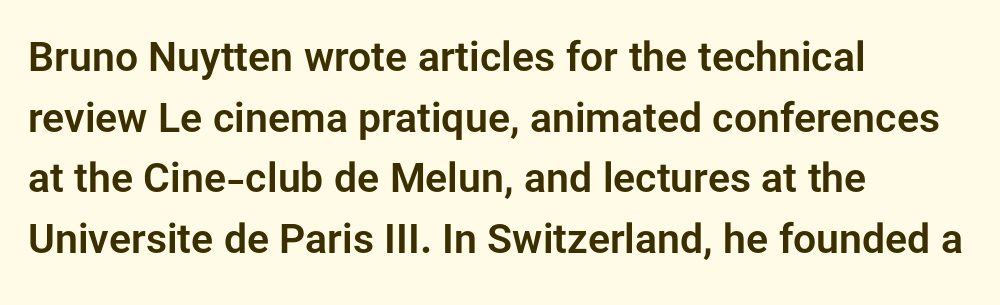
Q: Is the text italic (slanted)? A: No, it is upright.
Q: Is the typeface a serif or a sans-serif typeface? A: Sans-serif.
Q: Is the text underlined? A: No.
Q: How is the paragraph aligned? A: Left-aligned.
Q: Is the spacing between letters normal or unusually wide? A: Normal.
Q: Is the spacing between lines tight, normal or loose? A: Normal.
Q: Width (condensed, normal, or wide)? A: Normal.
Q: Stroke contrast? A: Low.
Q: x-height? A: Medium.
Q: Monospaced? A: No.
